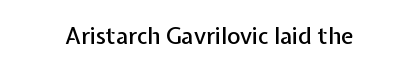
{"italic": "no", "underline": "no", "letter_spacing": "normal", "letter_spacing_em": 0.0, "glyph_px": 23}
